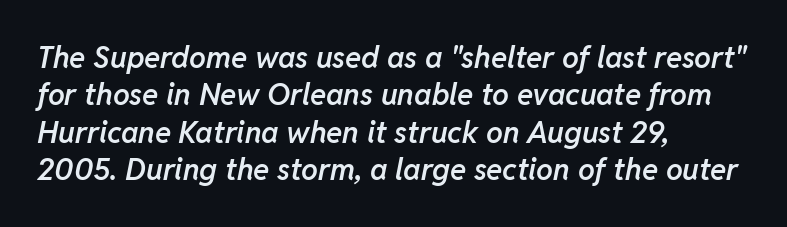
Glyph-to-glyph distance matches everyday printed text. The passage shown is typed in a proportional face where columns would drift. Heft: intermediate — a semibold. Bare-footed words on every line. Vertically, the passage feels balanced, rows spaced as you'd expect.
